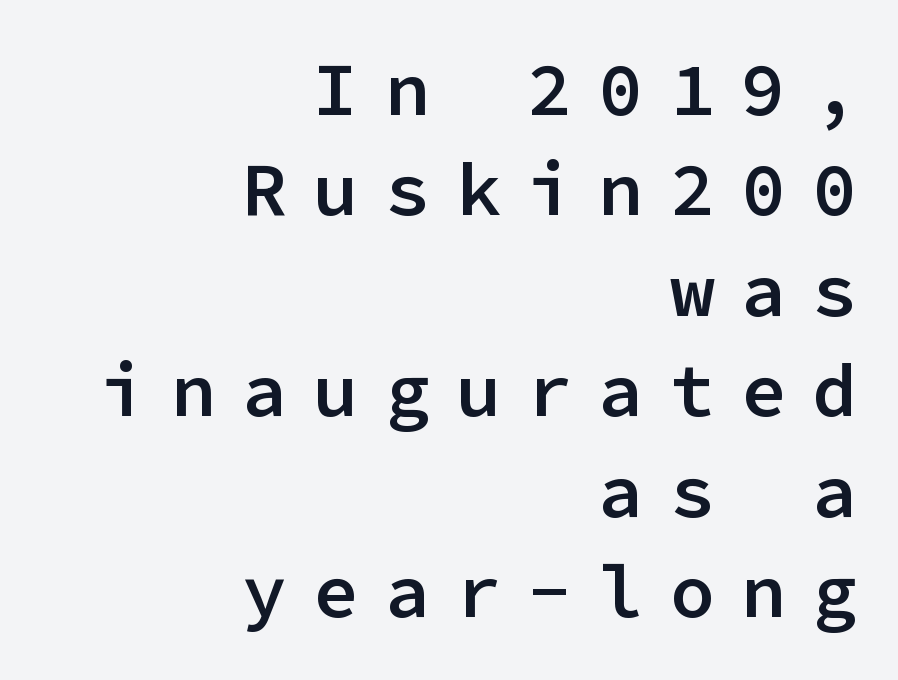
Q: Is the text bold? A: Semi-bold.
Q: Is the text italic (slanted)? A: No, it is upright.
Q: Is the typeface a serif or a sans-serif typeface? A: Sans-serif.
Q: Is the text underlined? A: No.
Q: How is the paragraph aligned? A: Right-aligned.
Q: Is the spacing between letters normal or unusually wide? A: Unusually wide.
Q: Is the spacing between lines tight, normal or loose? A: Normal.
Q: Width (condensed, normal, or wide)? A: Normal.
Q: Stroke contrast? A: Low.
Q: x-height? A: Medium.
Q: Monospaced? A: Yes.
